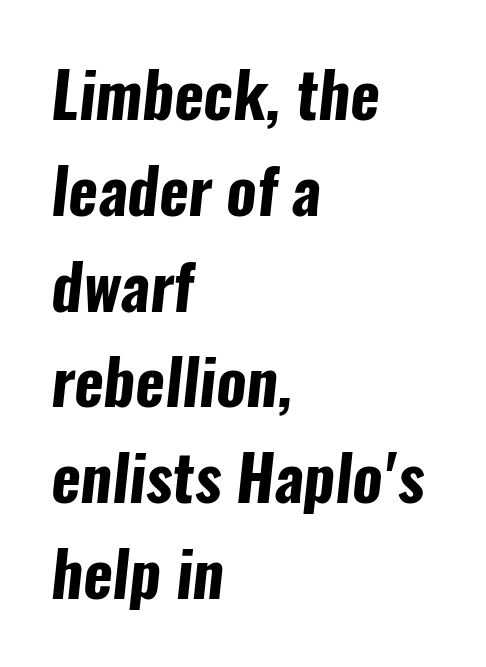
{"serif": "no", "bold": "yes", "weight": "bold", "width": "condensed", "stroke_contrast": "low", "x_height": "medium", "monospaced": "no", "underline": "no", "align": "left", "line_spacing": "normal", "line_spacing_ratio": 1.52, "letter_spacing": "normal", "letter_spacing_em": 0.0, "glyph_px": 63}
